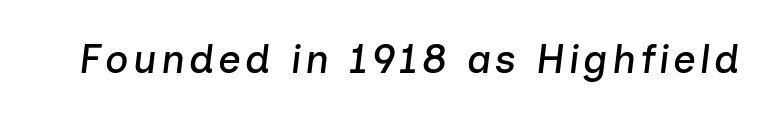
The image shows 40 px text type, italic (leaning right); set not underlined; low stroke contrast and a medium x-height.
